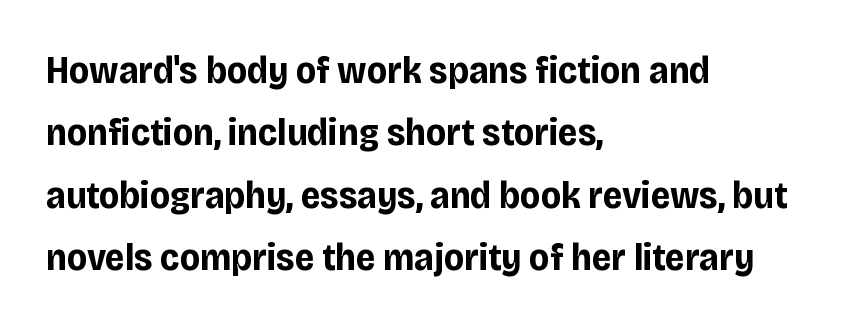
Q: Is the text bold? A: Yes.
Q: Is the text italic (slanted)? A: No, it is upright.
Q: Is the typeface a serif or a sans-serif typeface? A: Sans-serif.
Q: Is the text underlined? A: No.
Q: How is the paragraph aligned? A: Left-aligned.
Q: Is the spacing between letters normal or unusually wide? A: Normal.
Q: Is the spacing between lines tight, normal or loose? A: Normal.
Q: Width (condensed, normal, or wide)? A: Condensed.
Q: Stroke contrast? A: Low.
Q: x-height? A: Large.
Q: Monospaced? A: No.
